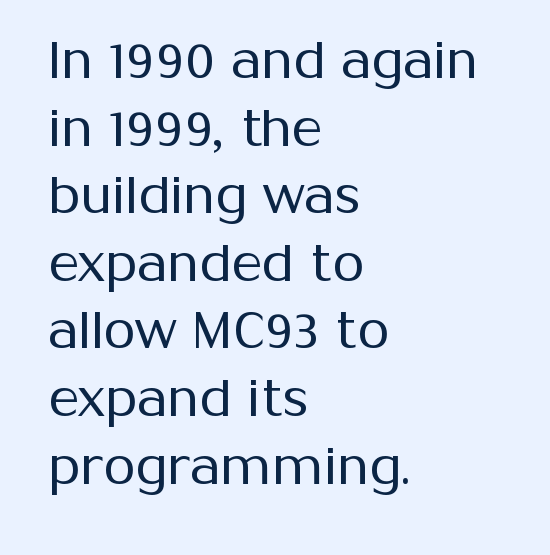
{"serif": "no", "italic": "no", "bold": "no", "weight": "regular", "width": "normal", "stroke_contrast": "medium", "x_height": "medium", "monospaced": "no", "underline": "no", "align": "left", "line_spacing": "normal", "line_spacing_ratio": 1.3, "letter_spacing": "normal", "letter_spacing_em": 0.0, "glyph_px": 52}
